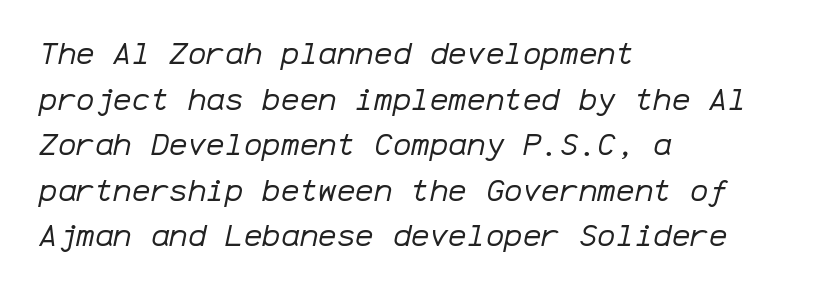
{"italic": "yes", "lean": "right", "slant_degrees": 12, "bold": "no", "weight": "regular", "width": "normal", "stroke_contrast": "low", "x_height": "medium", "monospaced": "yes", "underline": "no", "align": "left", "line_spacing": "normal", "line_spacing_ratio": 1.47, "letter_spacing": "normal", "letter_spacing_em": 0.0, "glyph_px": 31}
